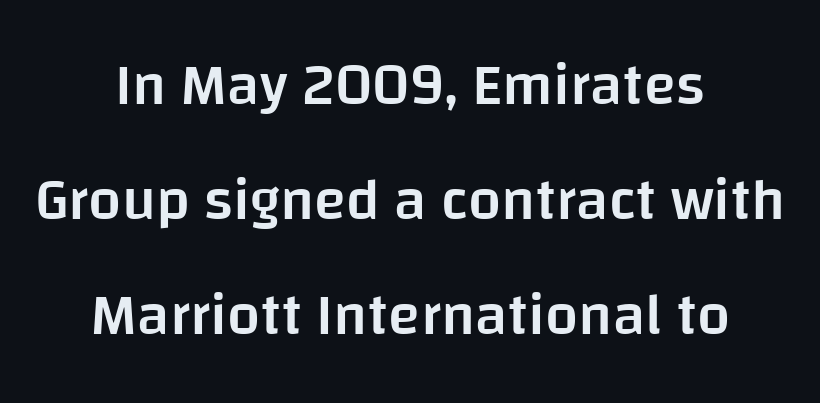
The image shows 59 px semibold sans-serif type, upright; set centered, loose line spacing (1.95x), normal letter spacing, not underlined; low stroke contrast and a large x-height.
